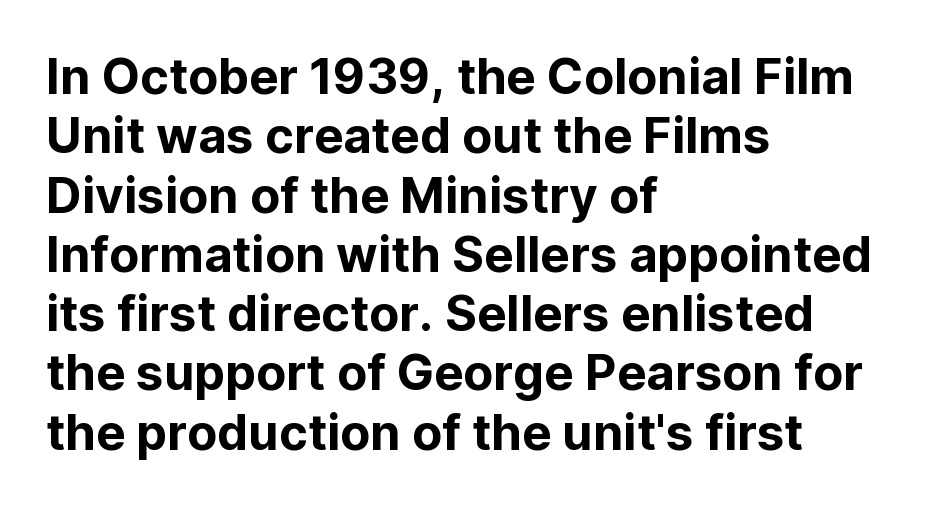
{"serif": "no", "italic": "no", "width": "normal", "stroke_contrast": "low", "x_height": "medium", "monospaced": "no", "underline": "no", "align": "left", "line_spacing_ratio": 1.21, "letter_spacing": "normal", "letter_spacing_em": 0.0, "glyph_px": 49}
